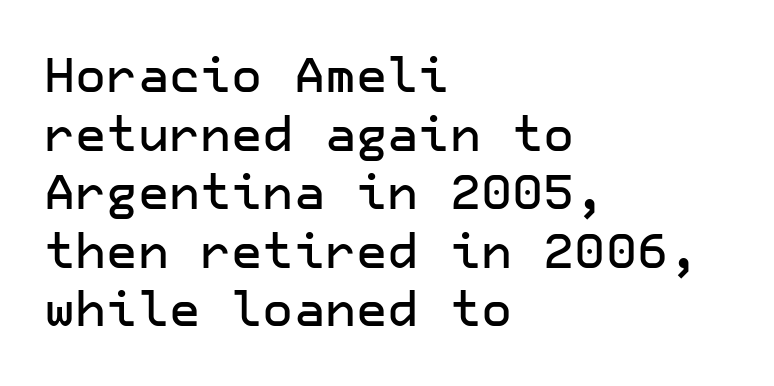
{"serif": "no", "italic": "no", "width": "normal", "stroke_contrast": "low", "x_height": "medium", "underline": "no", "align": "left", "line_spacing_ratio": 1.22, "letter_spacing": "normal", "letter_spacing_em": 0.0, "glyph_px": 48}
